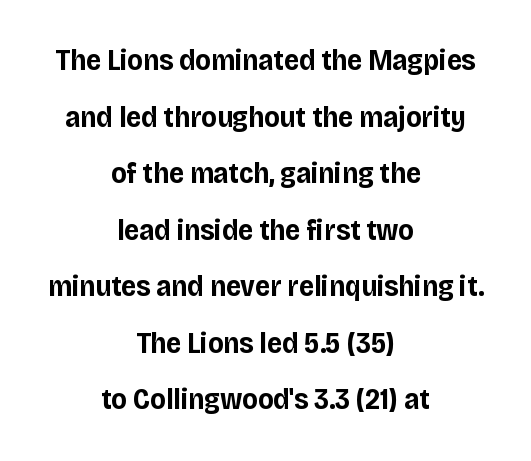
How heavy is the stroke? Heavy — this is a bold. Loosely led — the rows are spread out. Classification — sans serif. Quick note: underline off. Upright lettering throughout. Between one letter and the next there's only the usual sliver of space.
